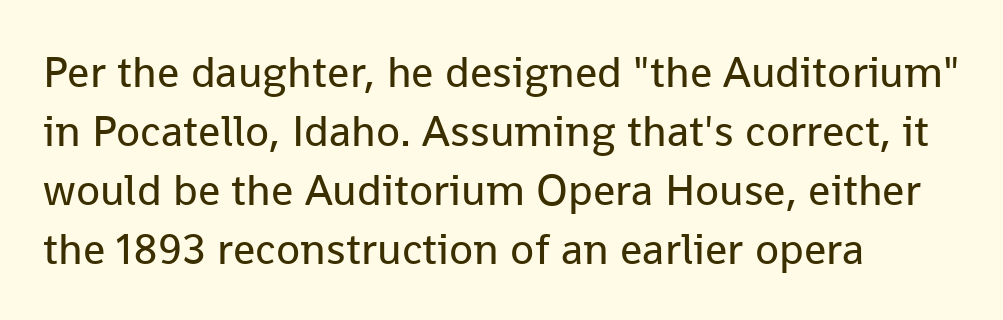
Q: Is the text bold? A: No.
Q: Is the text italic (slanted)? A: No, it is upright.
Q: Is the typeface a serif or a sans-serif typeface? A: Sans-serif.
Q: Is the text underlined? A: No.
Q: How is the paragraph aligned? A: Left-aligned.
Q: Is the spacing between letters normal or unusually wide? A: Normal.
Q: Is the spacing between lines tight, normal or loose? A: Normal.
Q: Width (condensed, normal, or wide)? A: Normal.
Q: Stroke contrast? A: Low.
Q: x-height? A: Medium.
Q: Monospaced? A: No.
